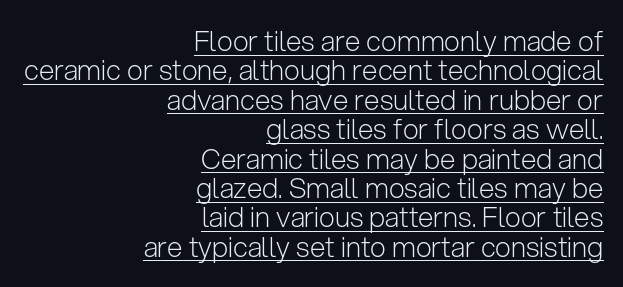
{"serif": "no", "italic": "no", "bold": "no", "weight": "light", "width": "normal", "stroke_contrast": "low", "x_height": "medium", "monospaced": "no", "underline": "yes", "align": "right", "line_spacing": "tight", "line_spacing_ratio": 1.05, "letter_spacing": "normal", "letter_spacing_em": 0.0, "glyph_px": 28}
